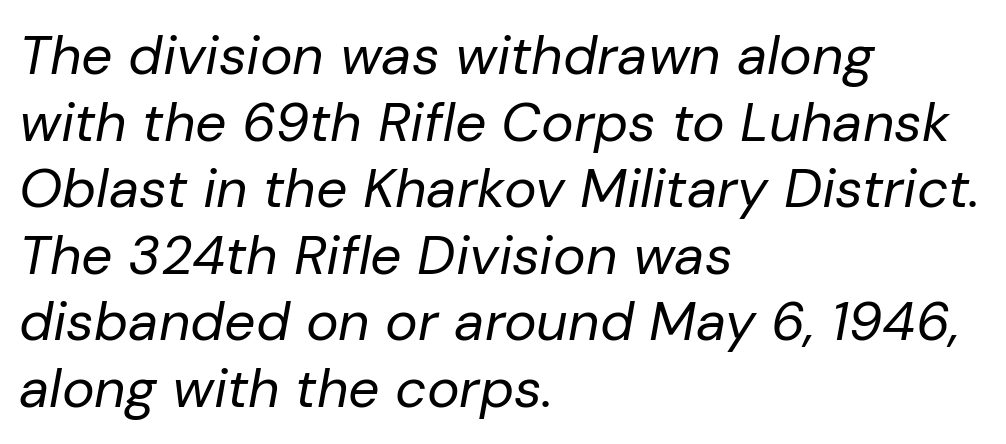
The image shows 55 px regular-weight type, italic (leaning right); set left-aligned, line spacing 1.21x, normal letter spacing, not underlined; low stroke contrast and a medium x-height.
